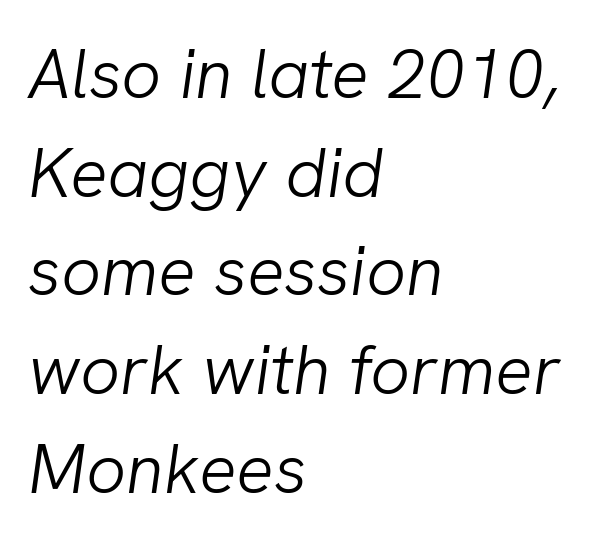
Q: Is the text bold? A: No.
Q: Is the text italic (slanted)? A: Yes, it leans right by about 8 degrees.
Q: Is the text underlined? A: No.
Q: How is the paragraph aligned? A: Left-aligned.
Q: Is the spacing between letters normal or unusually wide? A: Normal.
Q: Is the spacing between lines tight, normal or loose? A: Normal.
Q: Width (condensed, normal, or wide)? A: Normal.
Q: Stroke contrast? A: Low.
Q: x-height? A: Medium.
Q: Monospaced? A: No.
